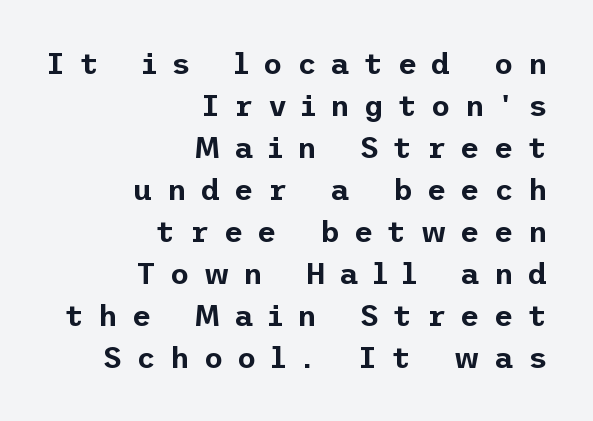
Underlining? Definitely not there. The glyphs in this specimen are sans serif. Compared with typical body copy, the letter spacing here is much looser. Notice how the passage keeps a crisp vertical edge on the right only.
